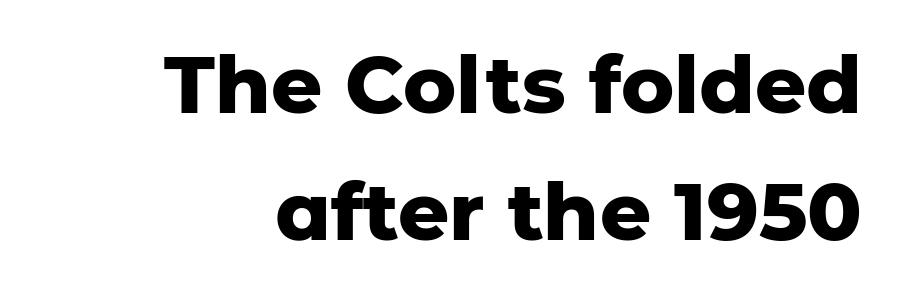
{"serif": "no", "italic": "no", "bold": "yes", "weight": "heavy", "width": "normal", "stroke_contrast": "low", "x_height": "medium", "monospaced": "no", "underline": "no", "align": "right", "line_spacing": "normal", "line_spacing_ratio": 1.59, "letter_spacing": "normal", "letter_spacing_em": 0.0, "glyph_px": 80}
